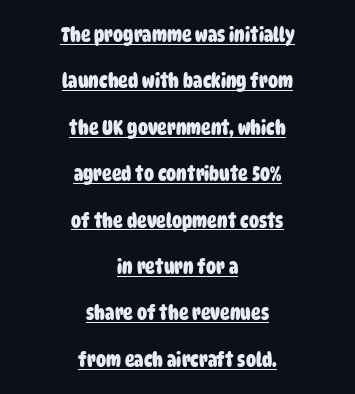
Q: Is the text bold? A: Yes.
Q: Is the text underlined? A: Yes.
Q: How is the paragraph aligned? A: Centered.
Q: Is the spacing between letters normal or unusually wide? A: Normal.
Q: Is the spacing between lines tight, normal or loose? A: Loose.
